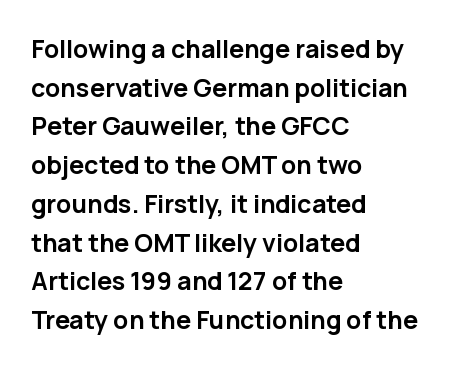
Lines of text with bare space underneath. Default kerning and tracking; the words read as compact shapes. Typeset ragged right — the left edge is the straight one. Regarding leading, the lines here are spaced in the standard way. Every stem runs plumb, perpendicular to the baseline.
